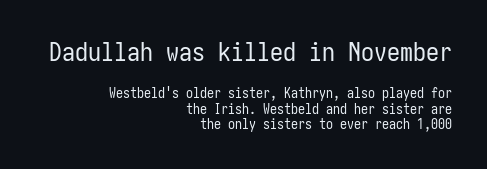
The leading is snug, giving the passage a crowded texture. This rendering features lettering with no underline. Typeset ragged left — the right edge is the straight one. No extra tracking has been applied to these lines.
